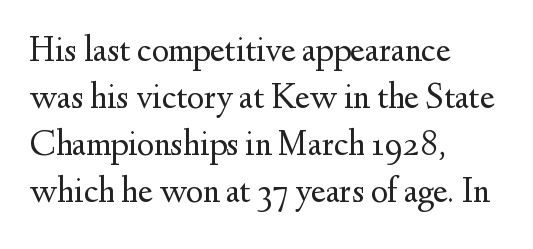
Q: Is the text bold? A: No.
Q: Is the text italic (slanted)? A: No, it is upright.
Q: Is the typeface a serif or a sans-serif typeface? A: Serif.
Q: Is the text underlined? A: No.
Q: How is the paragraph aligned? A: Left-aligned.
Q: Is the spacing between letters normal or unusually wide? A: Normal.
Q: Is the spacing between lines tight, normal or loose? A: Normal.
Q: Width (condensed, normal, or wide)? A: Normal.
Q: Stroke contrast? A: Medium.
Q: x-height? A: Small.
Q: Monospaced? A: No.
